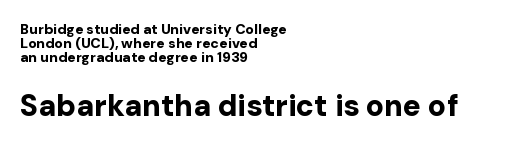
Q: Is the text bold? A: Yes.
Q: Is the text italic (slanted)? A: No, it is upright.
Q: Is the typeface a serif or a sans-serif typeface? A: Sans-serif.
Q: Is the text underlined? A: No.
Q: How is the paragraph aligned? A: Left-aligned.
Q: Is the spacing between letters normal or unusually wide? A: Normal.
Q: Is the spacing between lines tight, normal or loose? A: Tight.
Q: Which block of text is set in a larger size, the first (top) or the second (bottom)? A: The second (bottom) one.
Q: Width (condensed, normal, or wide)? A: Normal.
Q: Stroke contrast? A: Low.
Q: x-height? A: Medium.
Q: Monospaced? A: No.
